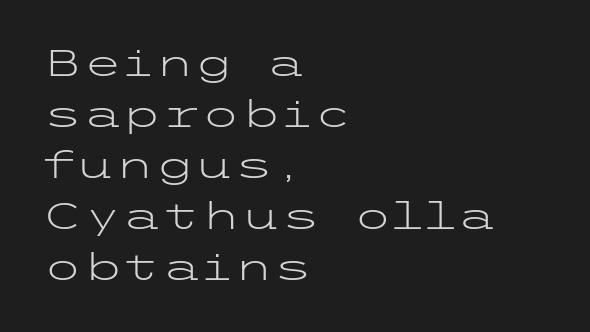
Q: Is the text bold? A: No.
Q: Is the text italic (slanted)? A: No, it is upright.
Q: Is the typeface a serif or a sans-serif typeface? A: Sans-serif.
Q: Is the text underlined? A: No.
Q: How is the paragraph aligned? A: Left-aligned.
Q: Is the spacing between letters normal or unusually wide? A: Normal.
Q: Is the spacing between lines tight, normal or loose? A: Normal.
Q: Width (condensed, normal, or wide)? A: Wide.
Q: Stroke contrast? A: Low.
Q: x-height? A: Medium.
